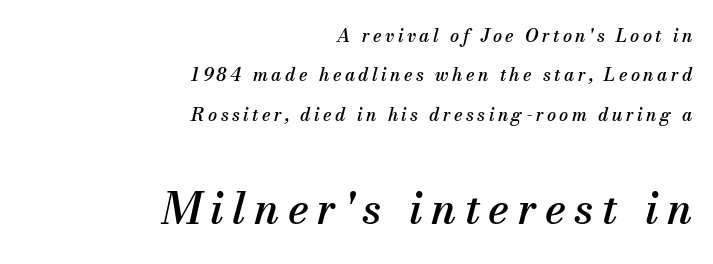
Look at the glyph heights: the lower group is clearly the bigger setting. The rendering applies a slant to the glyphs. Character widths vary here, with narrow letters taking less room than wide ones. Each line ends at the same right margin while the left side varies.
